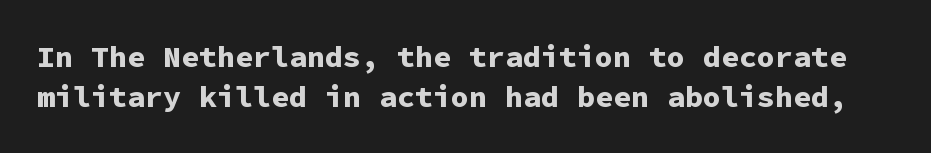
A typesetter would call this zero additional tracking. The glyphs have the mass of a bold cut. Stroke terminals: plain, sans-serif. Note the uniform advance width — an 'i' takes as much space as an 'm'. The gap between lines stays unmarked.
